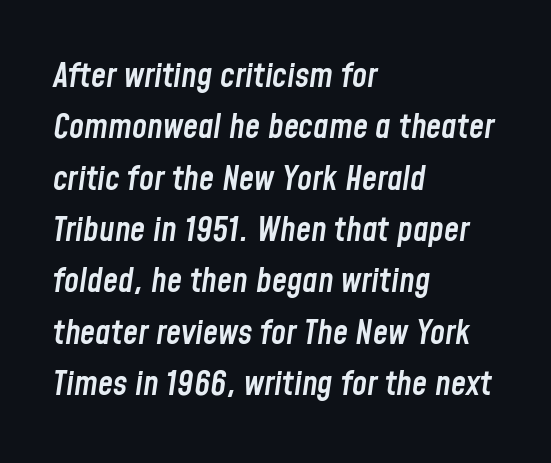
The letters are slanted; this is an italic face. Only glyphs here, with clear space below each row. These lines are rendered in a variable-pitch font. Caption: multi-line text, flush left, ragged right. Does extra space separate the letters? No, they use regular spacing. The line-height multiplier appears to be the usual default.
